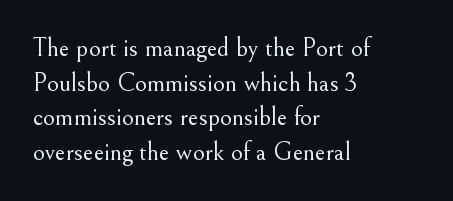
{"italic": "no", "bold": "no", "underline": "no", "align": "left", "line_spacing": "normal", "line_spacing_ratio": 1.33, "letter_spacing": "normal", "letter_spacing_em": 0.0, "glyph_px": 26}
